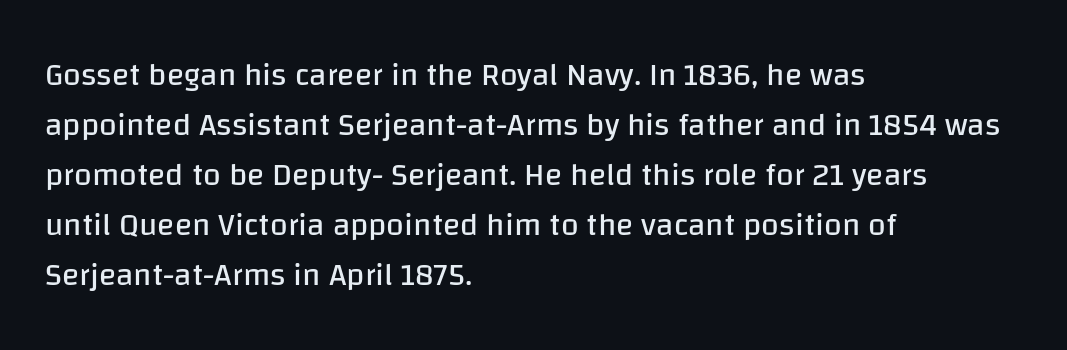
{"serif": "no", "italic": "no", "bold": "no", "weight": "regular", "width": "normal", "stroke_contrast": "low", "x_height": "large", "monospaced": "no", "underline": "no", "align": "left", "line_spacing": "normal", "line_spacing_ratio": 1.56, "letter_spacing": "normal", "letter_spacing_em": 0.0, "glyph_px": 32}
